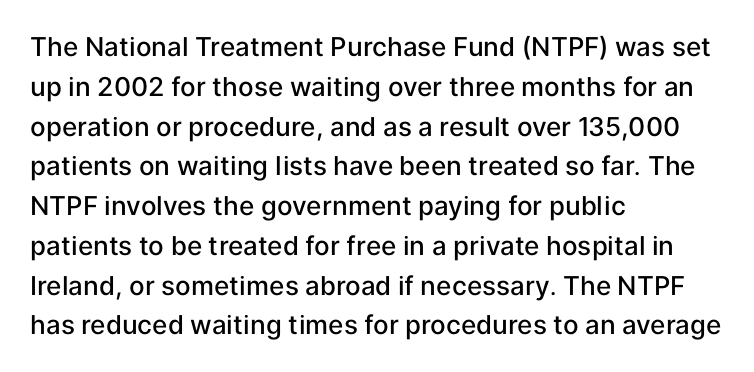
Ordinary non-slanted type is in use. Reading down the block, your eye returns to a fixed left position each line. These lines sit exactly where default settings would place them. Check the space under the baseline: it is left empty.
